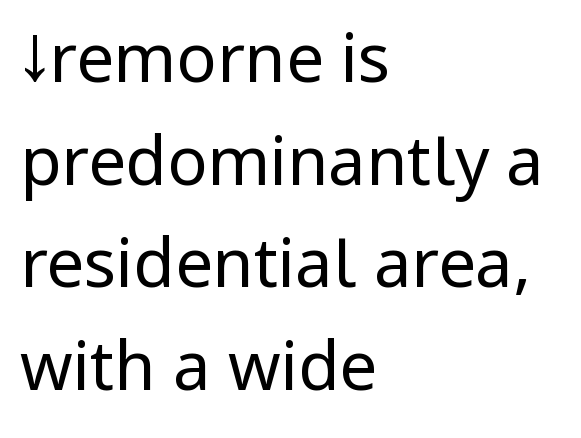
This sample uses a sans-serif face. The horizontal fit of the characters is conventional and even. Vertical strokes here are truly vertical. Unmarked baselines from the first word to the last.
